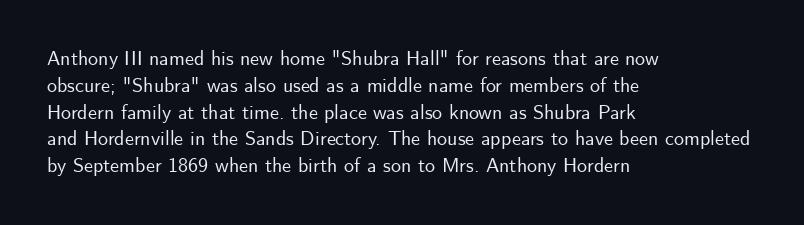
The image shows 20 px text type, upright; set left-aligned, normal line spacing (1.34x), normal letter spacing, not underlined.
